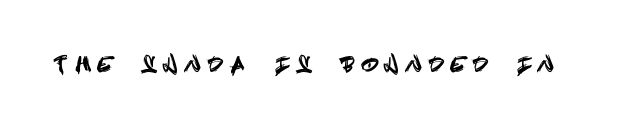
Q: Is the text italic (slanted)? A: Yes.
Q: Is the text underlined? A: No.
Q: Is the spacing between letters normal or unusually wide? A: Unusually wide.
